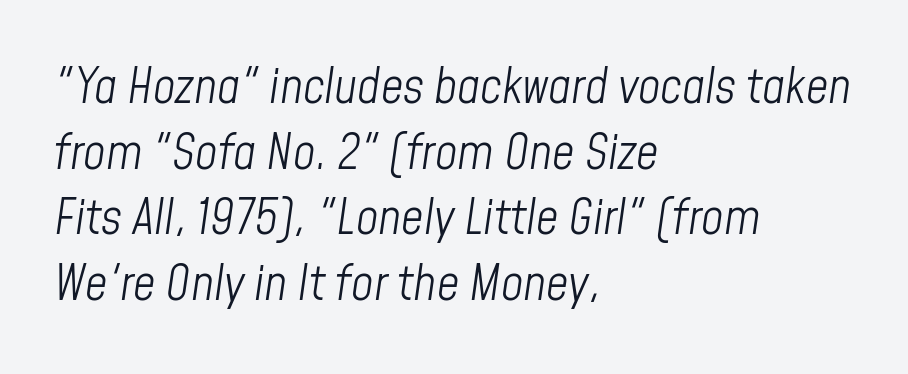
{"italic": "yes", "lean": "right", "slant_degrees": 8, "bold": "no", "weight": "light", "width": "condensed", "stroke_contrast": "low", "x_height": "medium", "monospaced": "no", "underline": "no", "align": "left", "line_spacing": "normal", "line_spacing_ratio": 1.34, "letter_spacing": "normal", "letter_spacing_em": 0.0, "glyph_px": 49}
